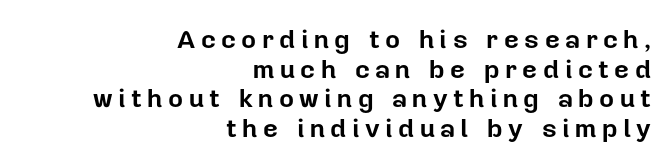
The image shows 26 px bold type, upright; set right-aligned, tight line spacing (1.14x), unusually wide letter spacing (+0.21 em), not underlined.
